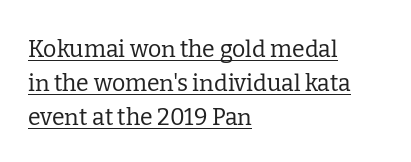
Q: Is the text bold? A: No.
Q: Is the text italic (slanted)? A: No, it is upright.
Q: Is the text underlined? A: Yes.
Q: How is the paragraph aligned? A: Left-aligned.
Q: Is the spacing between letters normal or unusually wide? A: Normal.
Q: Is the spacing between lines tight, normal or loose? A: Normal.
